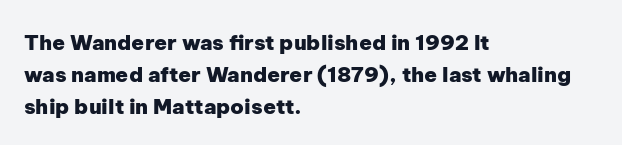
Tracking value appears to be zero — textbook default spacing. Is the type bold? Yes — the strokes are clearly thick and heavy. The block of text has a typical density, with ordinary space between rows. The rag falls on the right side of this text block. Words float on clear page, feet unadorned.
